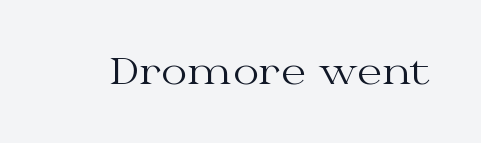
The image shows 36 px regular-weight, wide serif type, upright; set normal letter spacing, not underlined; medium stroke contrast and a medium x-height.
